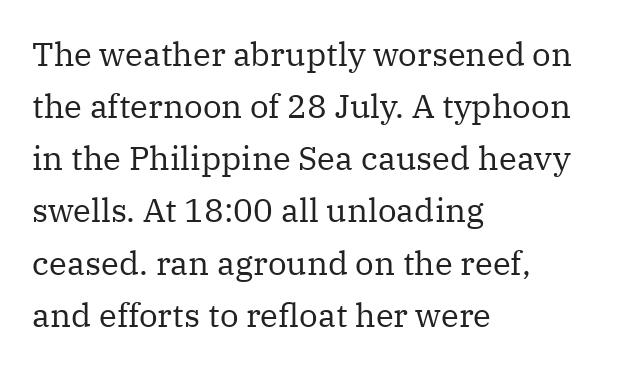
Q: Is the text bold? A: No.
Q: Is the text italic (slanted)? A: No, it is upright.
Q: Is the typeface a serif or a sans-serif typeface? A: Serif.
Q: Is the text underlined? A: No.
Q: How is the paragraph aligned? A: Left-aligned.
Q: Is the spacing between letters normal or unusually wide? A: Normal.
Q: Is the spacing between lines tight, normal or loose? A: Normal.
Q: Width (condensed, normal, or wide)? A: Normal.
Q: Stroke contrast? A: Medium.
Q: x-height? A: Medium.
Q: Monospaced? A: No.
